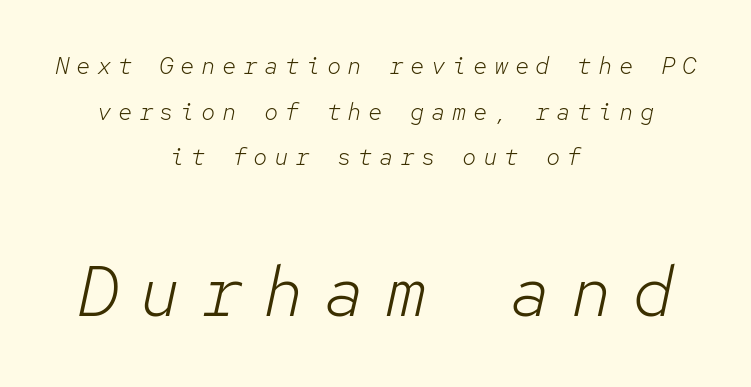
Q: Is the text bold? A: No.
Q: Is the text italic (slanted)? A: Yes, it leans right by about 12 degrees.
Q: Is the text underlined? A: No.
Q: How is the paragraph aligned? A: Centered.
Q: Is the spacing between letters normal or unusually wide? A: Unusually wide.
Q: Is the spacing between lines tight, normal or loose? A: Loose.
Q: Which block of text is set in a larger size, the first (top) or the second (bottom)? A: The second (bottom) one.
Q: Width (condensed, normal, or wide)? A: Normal.
Q: Stroke contrast? A: Low.
Q: x-height? A: Medium.
Q: Monospaced? A: Yes.
